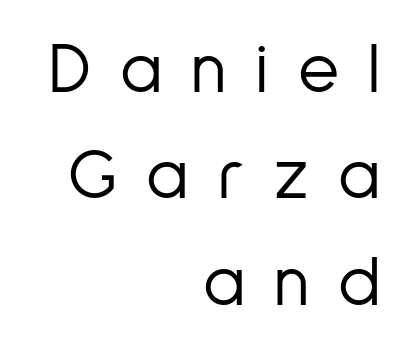
{"serif": "no", "italic": "no", "bold": "no", "weight": "light", "width": "condensed", "stroke_contrast": "low", "x_height": "medium", "monospaced": "no", "underline": "no", "align": "right", "line_spacing": "normal", "line_spacing_ratio": 1.5, "letter_spacing": "wide", "letter_spacing_em": 0.41, "glyph_px": 71}
